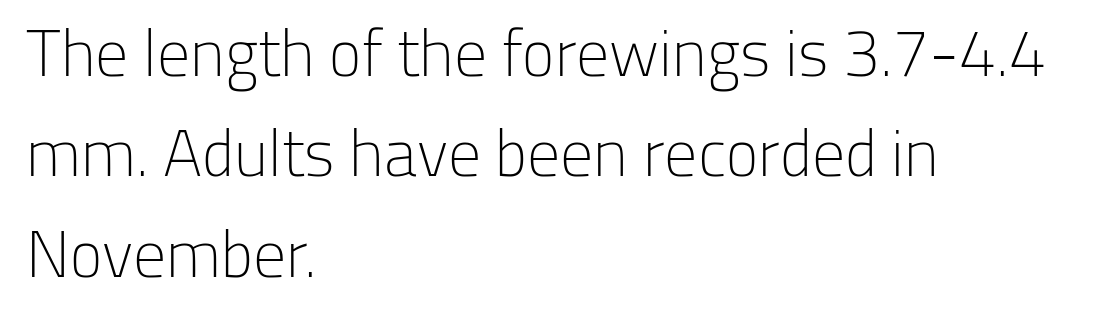
Caption: multi-line text, flush left, ragged right. Stems here are at most as thick as an everyday book face. Each letter's strokes conclude bluntly, with no projecting serifs. Summary of vertical rhythm: regular, with standard interline spacing.
